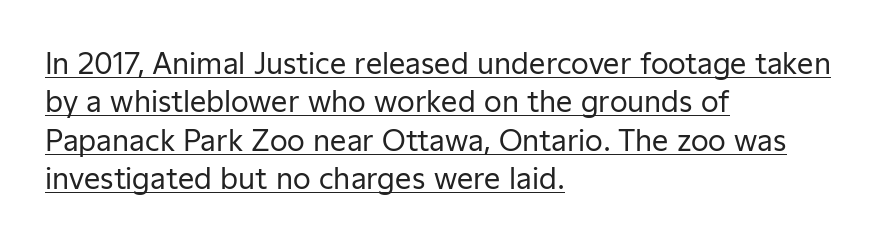
The image shows 29 px regular-weight sans-serif type, upright; set left-aligned, normal line spacing (1.32x), normal letter spacing, underlined; low stroke contrast and a medium x-height.
